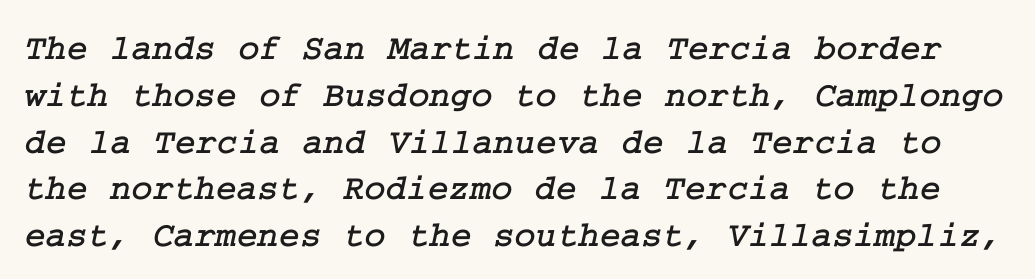
Q: Is the typeface a serif or a sans-serif typeface? A: Serif.
Q: Is the text underlined? A: No.
Q: Is the spacing between letters normal or unusually wide? A: Normal.
Q: Is the spacing between lines tight, normal or loose? A: Normal.
Q: Width (condensed, normal, or wide)? A: Normal.
Q: Stroke contrast? A: Low.
Q: x-height? A: Medium.
